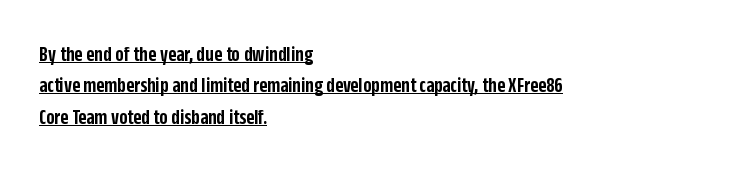
The passage shown stacks its lines at a standard gap. Default kerning and tracking; the words read as compact shapes. Ordinary non-slanted type is in use. A continuous stroke trails under the words, as in a hyperlink.
